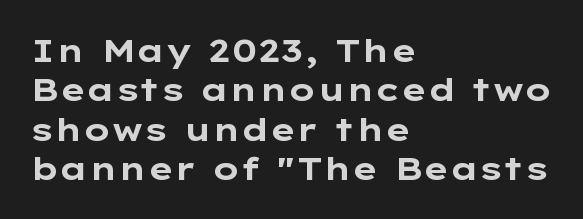
Q: Is the text bold? A: Yes.
Q: Is the text italic (slanted)? A: No, it is upright.
Q: Is the typeface a serif or a sans-serif typeface? A: Sans-serif.
Q: Is the text underlined? A: No.
Q: How is the paragraph aligned? A: Left-aligned.
Q: Is the spacing between letters normal or unusually wide? A: Normal.
Q: Width (condensed, normal, or wide)? A: Wide.
Q: Stroke contrast? A: Low.
Q: x-height? A: Medium.
Q: Monospaced? A: No.
